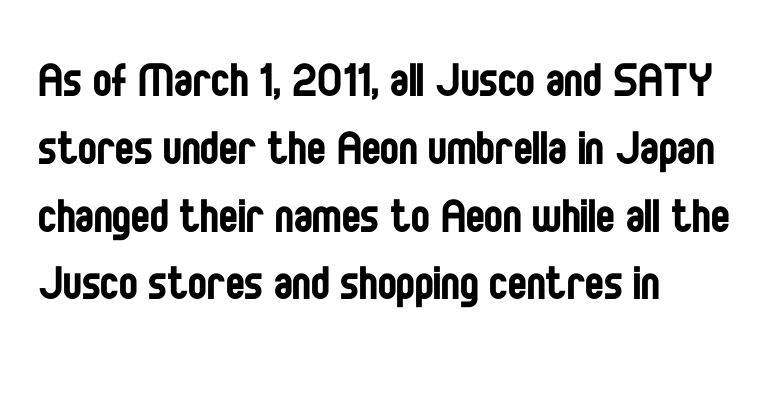
Q: Is the text bold? A: No.
Q: Is the text italic (slanted)? A: No, it is upright.
Q: Is the typeface a serif or a sans-serif typeface? A: Sans-serif.
Q: Is the text underlined? A: No.
Q: How is the paragraph aligned? A: Left-aligned.
Q: Is the spacing between letters normal or unusually wide? A: Normal.
Q: Width (condensed, normal, or wide)? A: Condensed.
Q: Stroke contrast? A: Low.
Q: x-height? A: Large.
Q: Monospaced? A: No.
